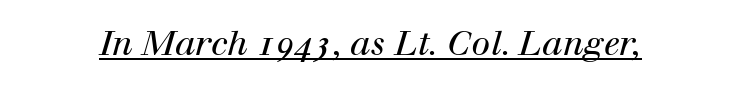
The image shows 34 px regular-weight serif type, italic (leaning right); set normal letter spacing, underlined; high stroke contrast and a medium x-height.
